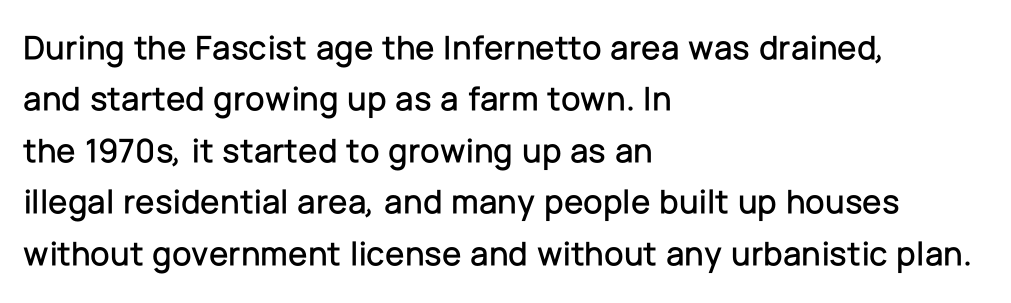
The image shows 35 px sans-serif type, upright; set left-aligned, normal line spacing (1.47x), normal letter spacing, not underlined; low stroke contrast and a medium x-height.
